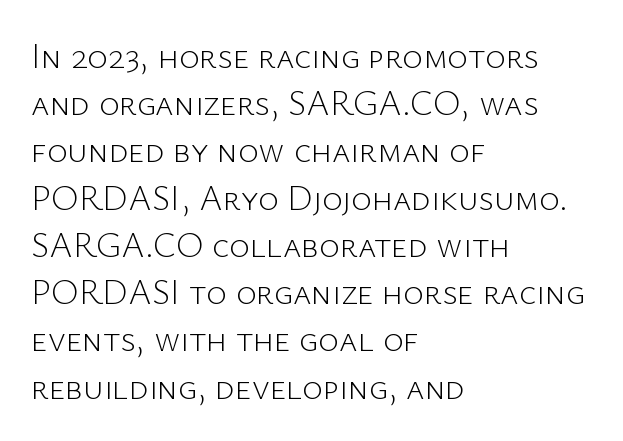
{"serif": "no", "italic": "no", "bold": "no", "weight": "light", "width": "normal", "stroke_contrast": "low", "x_height": "medium", "monospaced": "no", "underline": "no", "align": "left", "line_spacing": "normal", "line_spacing_ratio": 1.35, "letter_spacing": "normal", "letter_spacing_em": 0.0, "glyph_px": 35}
